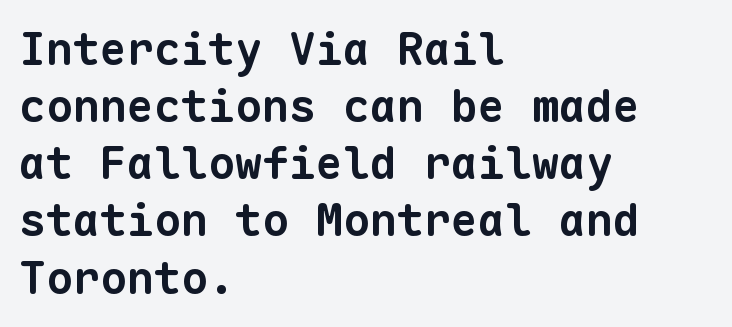
Q: Is the text bold? A: Yes.
Q: Is the typeface a serif or a sans-serif typeface? A: Sans-serif.
Q: Is the text underlined? A: No.
Q: How is the paragraph aligned? A: Left-aligned.
Q: Is the spacing between letters normal or unusually wide? A: Normal.
Q: Is the spacing between lines tight, normal or loose? A: Normal.
Q: Width (condensed, normal, or wide)? A: Normal.
Q: Stroke contrast? A: Low.
Q: x-height? A: Medium.
Q: Monospaced? A: Yes.
